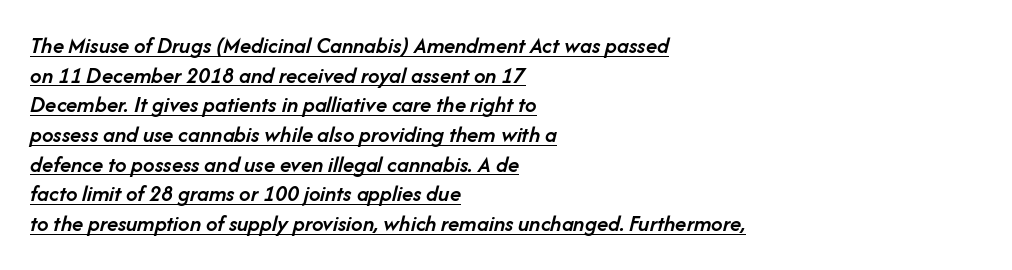
{"italic": "yes", "lean": "right", "slant_degrees": 14, "bold": "semi", "underline": "yes", "align": "left", "line_spacing": "normal", "line_spacing_ratio": 1.29, "letter_spacing": "normal", "letter_spacing_em": 0.0, "glyph_px": 23}
